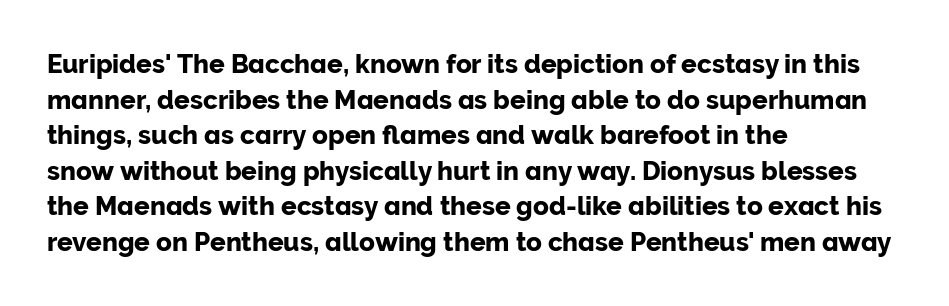
Compared with a centered layout, this one pins lines to the left instead. These lines were composed using upright roman letters. The type is set solid horizontally, with unmodified tracking. Vertical spacing — default. A bare baseline throughout the passage.
